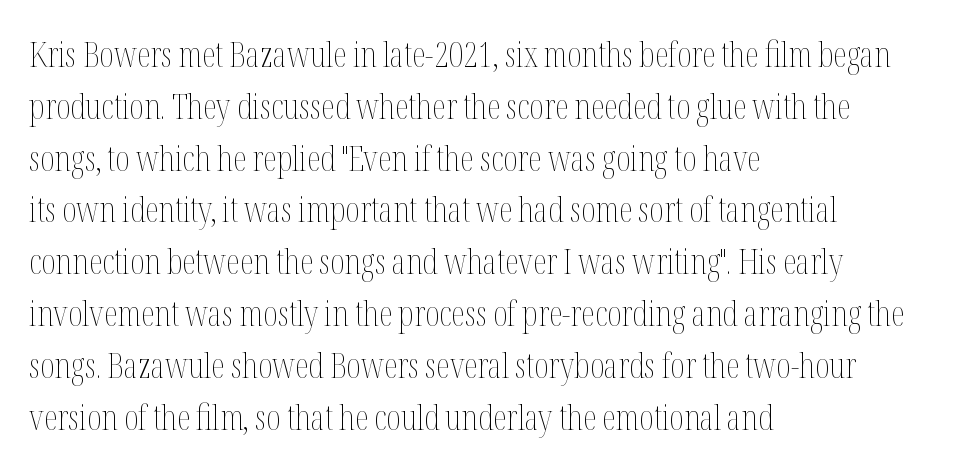
Q: Is the text bold? A: No.
Q: Is the text italic (slanted)? A: No, it is upright.
Q: Is the text underlined? A: No.
Q: How is the paragraph aligned? A: Left-aligned.
Q: Is the spacing between letters normal or unusually wide? A: Normal.
Q: Is the spacing between lines tight, normal or loose? A: Normal.
Q: Width (condensed, normal, or wide)? A: Condensed.
Q: Stroke contrast? A: Medium.
Q: x-height? A: Medium.
Q: Monospaced? A: No.
